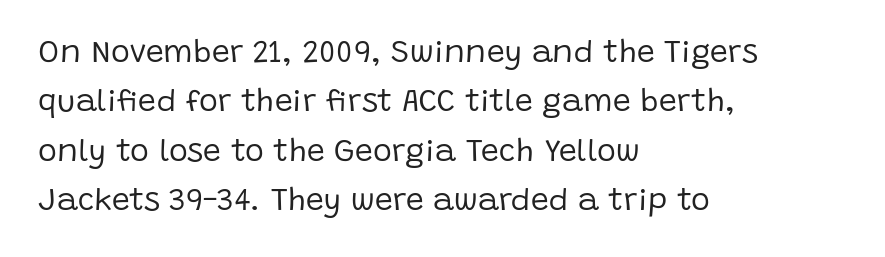
{"serif": "no", "italic": "no", "bold": "no", "weight": "regular", "width": "normal", "stroke_contrast": "low", "x_height": "large", "monospaced": "no", "underline": "no", "align": "left", "line_spacing": "normal", "line_spacing_ratio": 1.54, "letter_spacing": "normal", "letter_spacing_em": 0.0, "glyph_px": 32}
